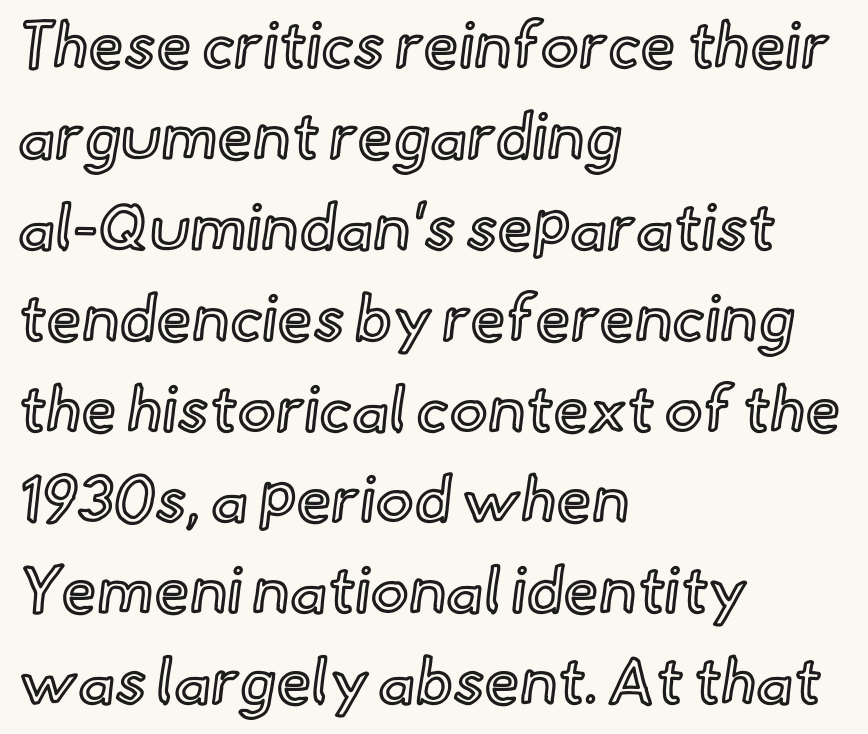
{"width": "normal", "x_height": "small", "monospaced": "no", "underline": "no", "align": "left", "line_spacing": "normal", "line_spacing_ratio": 1.42, "letter_spacing": "normal", "letter_spacing_em": 0.0, "glyph_px": 64}
